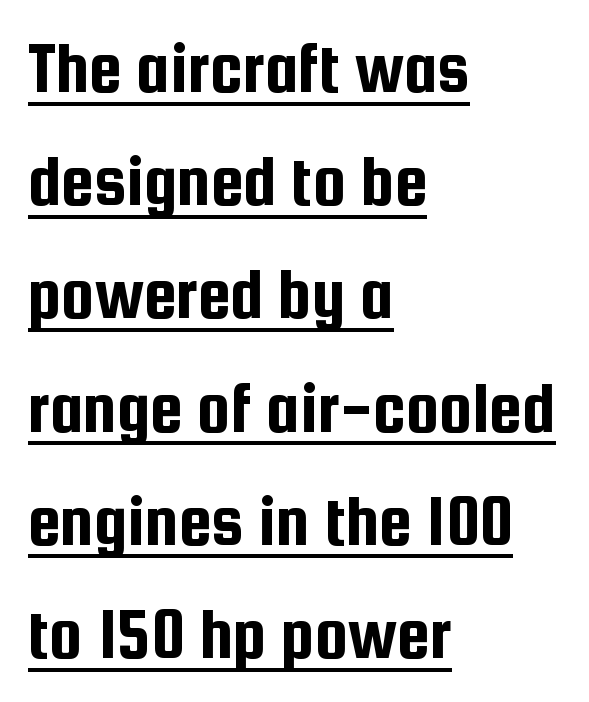
The image shows 74 px condensed sans-serif type, upright; set left-aligned, normal line spacing (1.53x), normal letter spacing, underlined; low stroke contrast and a medium x-height.
